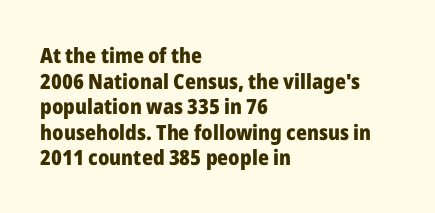
Is there any slant? The stems are plumb. The zone under the glyphs is completely vacant. Caption: bold face, heavy strokes. Each word holds together tightly as a unit, with standard inter-letter gaps. Does the copy run flush right? No — it runs flush left.
